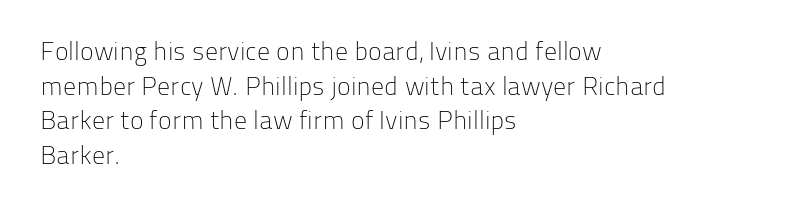
{"italic": "no", "bold": "no", "underline": "no", "align": "left", "line_spacing": "normal", "line_spacing_ratio": 1.33, "letter_spacing": "normal", "letter_spacing_em": 0.0, "glyph_px": 26}
